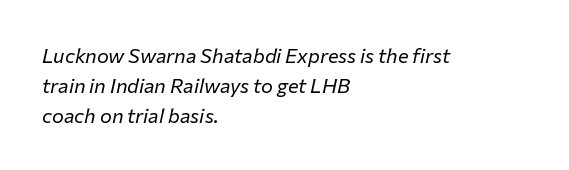
The image shows 20 px text type, italic (leaning right); set left-aligned, normal line spacing (1.5x), normal letter spacing, not underlined.
